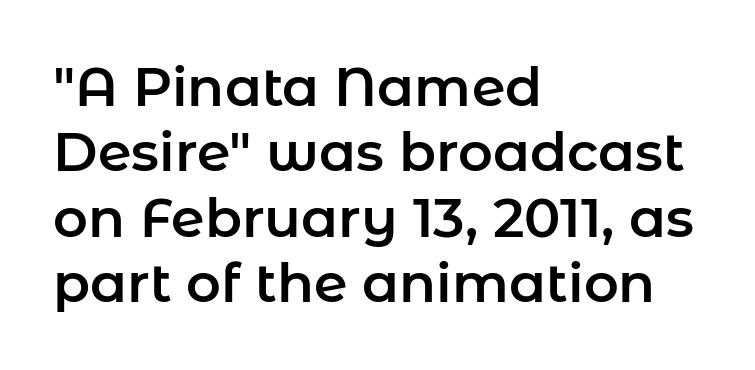
{"serif": "no", "italic": "no", "width": "normal", "stroke_contrast": "low", "x_height": "medium", "monospaced": "no", "underline": "no", "align": "left", "line_spacing_ratio": 1.21, "letter_spacing": "normal", "letter_spacing_em": 0.0, "glyph_px": 54}
